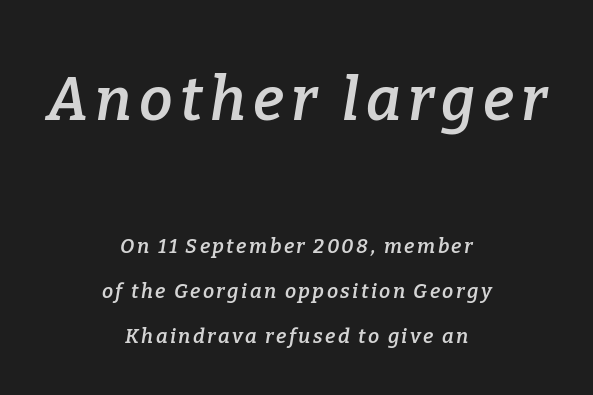
The image shows 60 px semibold serif type, italic (leaning right); set centered, loose line spacing (2.25x), not underlined; the first (top) block is 3.0x larger; low stroke contrast and a medium x-height.
